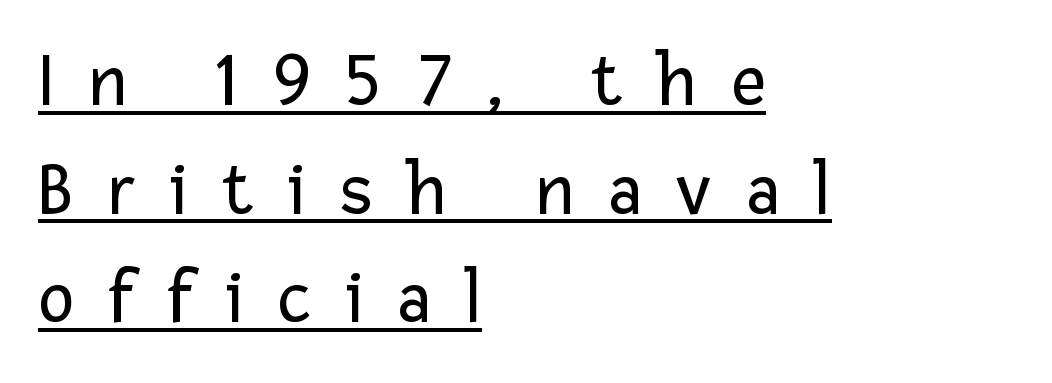
{"serif": "no", "italic": "no", "bold": "no", "weight": "regular", "width": "normal", "stroke_contrast": "low", "x_height": "medium", "monospaced": "no", "underline": "yes", "align": "left", "line_spacing": "normal", "line_spacing_ratio": 1.43, "letter_spacing": "wide", "letter_spacing_em": 0.46, "glyph_px": 76}
